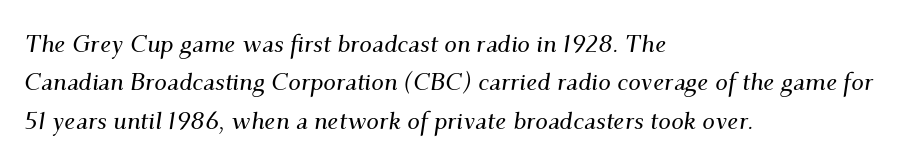
The image shows 25 px text type, italic (leaning right); set left-aligned, normal line spacing (1.54x), normal letter spacing, not underlined.
